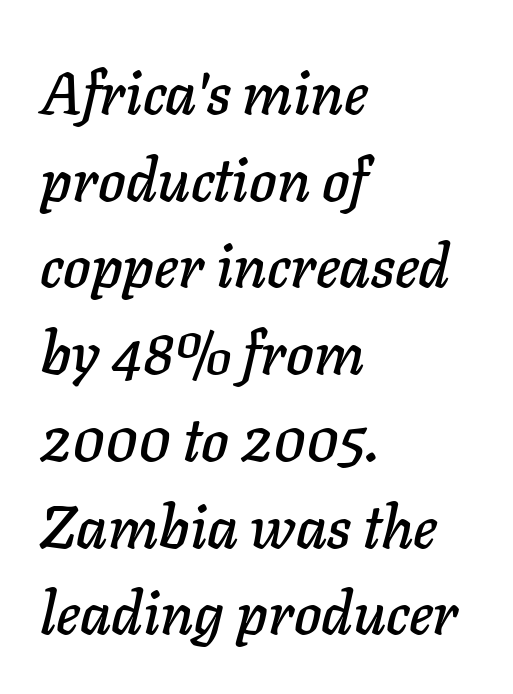
Q: Is the text italic (slanted)? A: Yes, it leans right by about 11 degrees.
Q: Is the text underlined? A: No.
Q: How is the paragraph aligned? A: Left-aligned.
Q: Is the spacing between letters normal or unusually wide? A: Normal.
Q: Is the spacing between lines tight, normal or loose? A: Normal.
Q: Width (condensed, normal, or wide)? A: Normal.
Q: Stroke contrast? A: Low.
Q: x-height? A: Medium.
Q: Monospaced? A: No.
